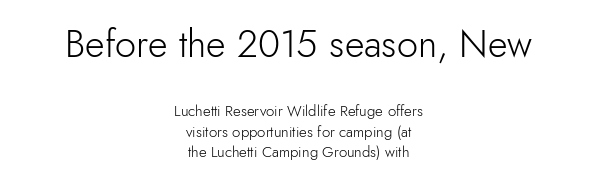
The image shows 38 px light sans-serif type, upright; set centered, normal line spacing (1.38x), normal letter spacing, not underlined; the first (top) block is 2.53x larger; low stroke contrast and a small x-height.
